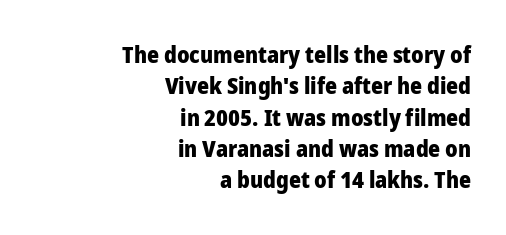
Honestly, the letter spacing is just normal — you wouldn't notice it. Line spacing here is normal. A clean baseline with only descenders dipping below it. The glyphs have the mass of a bold cut.
